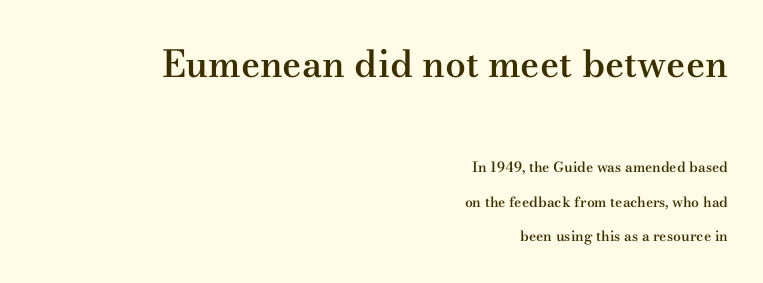
Q: Is the text bold? A: Semi-bold.
Q: Is the text italic (slanted)? A: No, it is upright.
Q: Is the typeface a serif or a sans-serif typeface? A: Serif.
Q: Is the text underlined? A: No.
Q: How is the paragraph aligned? A: Right-aligned.
Q: Is the spacing between letters normal or unusually wide? A: Normal.
Q: Is the spacing between lines tight, normal or loose? A: Loose.
Q: Which block of text is set in a larger size, the first (top) or the second (bottom)? A: The first (top) one.
Q: Width (condensed, normal, or wide)? A: Wide.
Q: Stroke contrast? A: Medium.
Q: x-height? A: Small.
Q: Monospaced? A: No.
